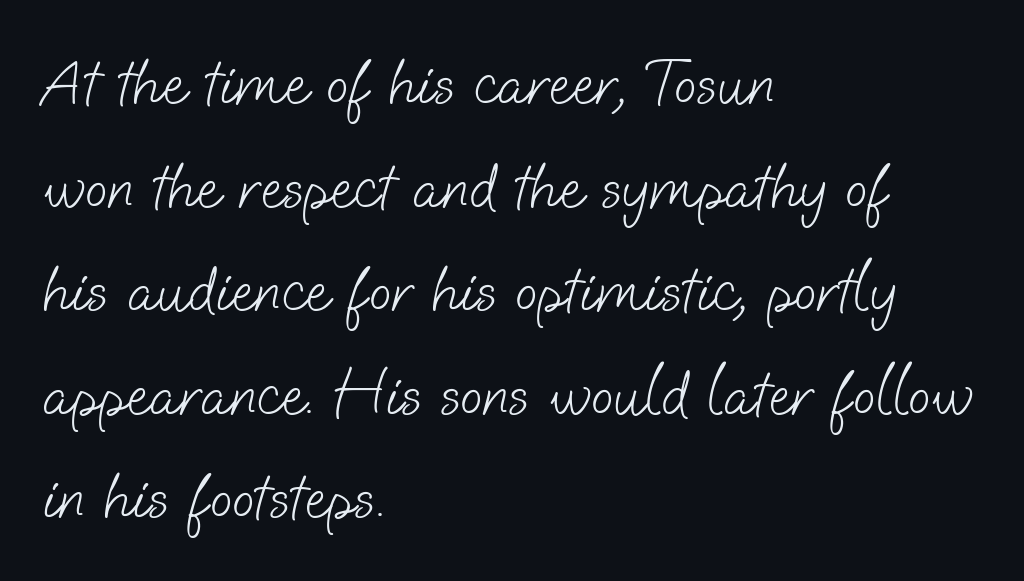
The passage shown is typed in a proportional face where columns would drift. The letters look calm and open, with moderate or lighter stems. The line texture is even and compact thanks to regular tracking. Leading: standard. Is this a sans? Yes — the strokes have no serifs. Typeset ragged right — the left edge is the straight one.
